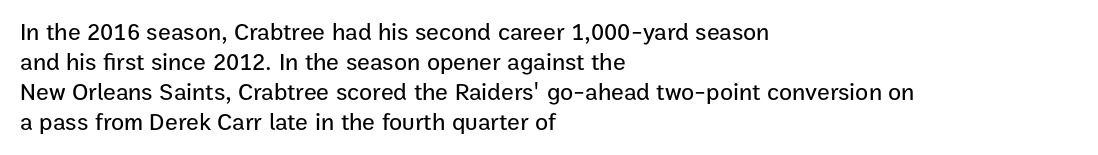
{"italic": "no", "underline": "no", "align": "left", "line_spacing": "normal", "line_spacing_ratio": 1.25, "letter_spacing": "normal", "letter_spacing_em": 0.0, "glyph_px": 24}
